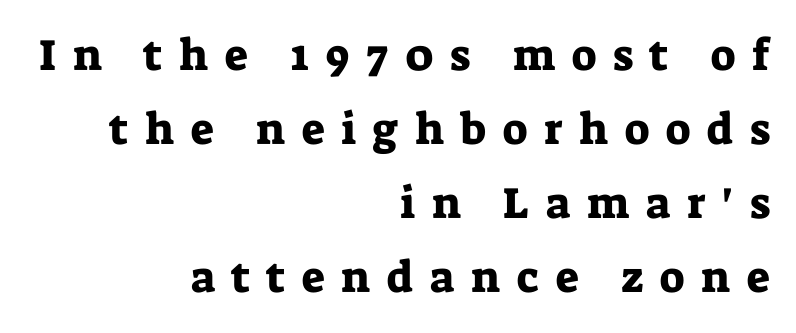
The image shows 44 px serif type, upright; set right-aligned, normal line spacing (1.68x), unusually wide letter spacing (+0.38 em), not underlined; low stroke contrast and a medium x-height.
